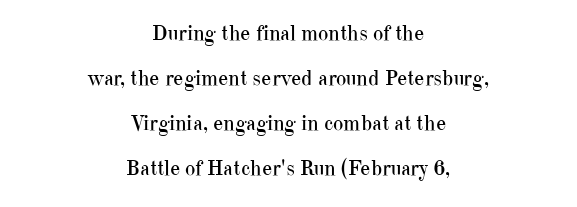
Q: Is the text bold? A: No.
Q: Is the text italic (slanted)? A: No, it is upright.
Q: Is the text underlined? A: No.
Q: How is the paragraph aligned? A: Centered.
Q: Is the spacing between letters normal or unusually wide? A: Normal.
Q: Is the spacing between lines tight, normal or loose? A: Loose.
